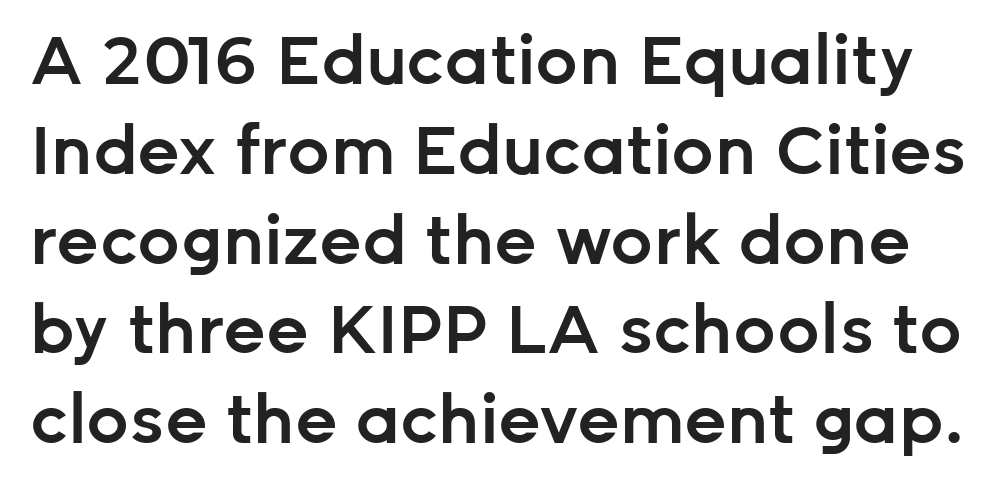
Q: Is the text bold? A: Semi-bold.
Q: Is the text italic (slanted)? A: No, it is upright.
Q: Is the typeface a serif or a sans-serif typeface? A: Sans-serif.
Q: Is the text underlined? A: No.
Q: Is the spacing between letters normal or unusually wide? A: Normal.
Q: Is the spacing between lines tight, normal or loose? A: Normal.
Q: Width (condensed, normal, or wide)? A: Normal.
Q: Stroke contrast? A: Low.
Q: x-height? A: Medium.
Q: Monospaced? A: No.
